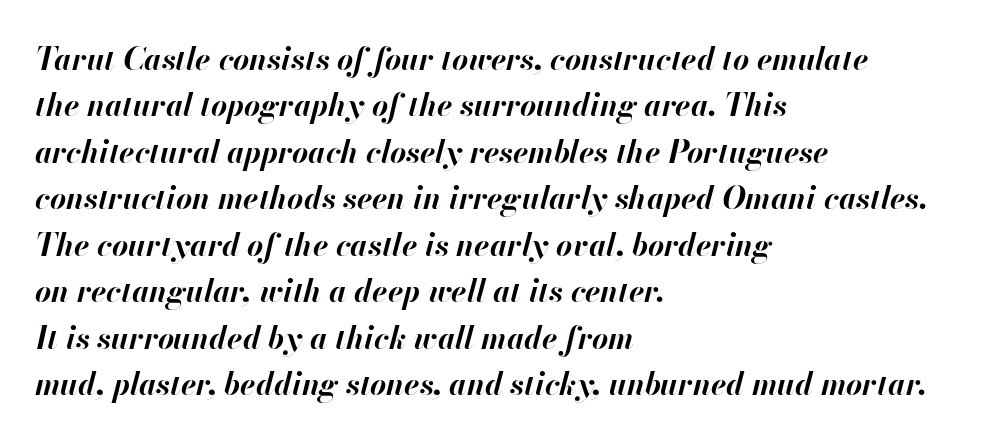
A student would call this left alignment; a typographer would say flush left, rag right. Notice how thick the strokes are: this is what a full bold looks like. The rendering uses natural spacing where letterforms have individual widths. Nobody drew a line under any word here.
